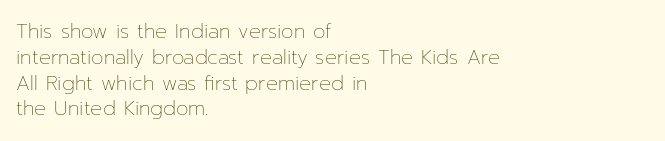
Q: Is the text bold? A: No.
Q: Is the text italic (slanted)? A: No, it is upright.
Q: Is the text underlined? A: No.
Q: How is the paragraph aligned? A: Left-aligned.
Q: Is the spacing between letters normal or unusually wide? A: Normal.
Q: Is the spacing between lines tight, normal or loose? A: Normal.
